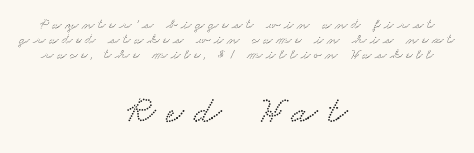
A serif font was chosen for this passage. The letters advance in unequal steps, a hallmark of proportional type. Typeset on center — no edge is straight. Just letters on the line, the space beneath them empty. In terms of leading, this rendering errs on the cramped side.
